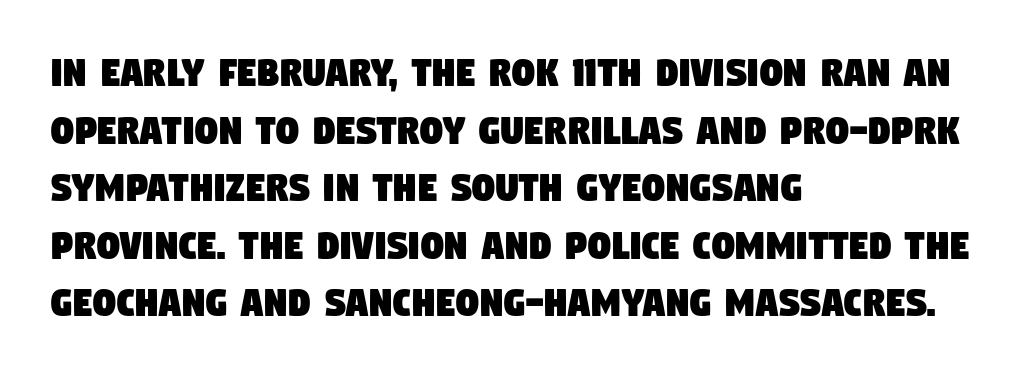
{"serif": "no", "width": "condensed", "stroke_contrast": "low", "x_height": "large", "monospaced": "no", "underline": "no", "align": "left", "line_spacing": "normal", "line_spacing_ratio": 1.28, "letter_spacing": "normal", "letter_spacing_em": 0.0, "glyph_px": 45}
